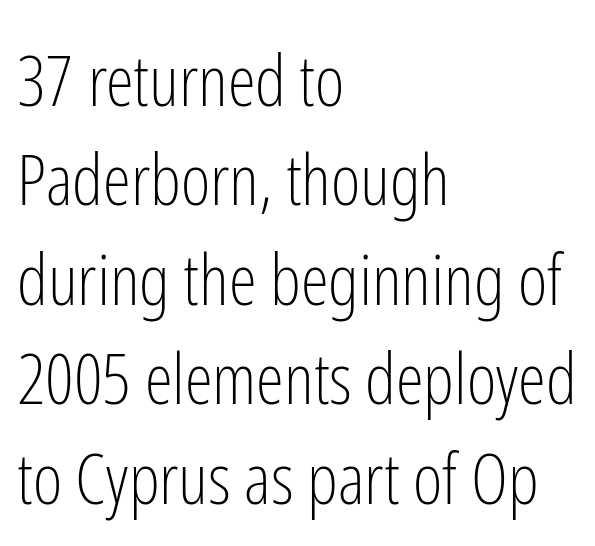
Q: Is the text bold? A: No.
Q: Is the text italic (slanted)? A: No, it is upright.
Q: Is the typeface a serif or a sans-serif typeface? A: Sans-serif.
Q: Is the text underlined? A: No.
Q: How is the paragraph aligned? A: Left-aligned.
Q: Is the spacing between letters normal or unusually wide? A: Normal.
Q: Is the spacing between lines tight, normal or loose? A: Normal.
Q: Width (condensed, normal, or wide)? A: Condensed.
Q: Stroke contrast? A: Low.
Q: x-height? A: Medium.
Q: Monospaced? A: No.
